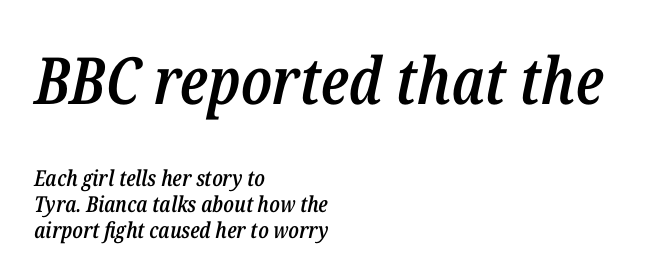
The image shows 65 px semibold, condensed type, italic (leaning right); set left-aligned, line spacing 1.17x, normal letter spacing, not underlined; the first (top) block is 2.95x larger; low stroke contrast and a medium x-height.
